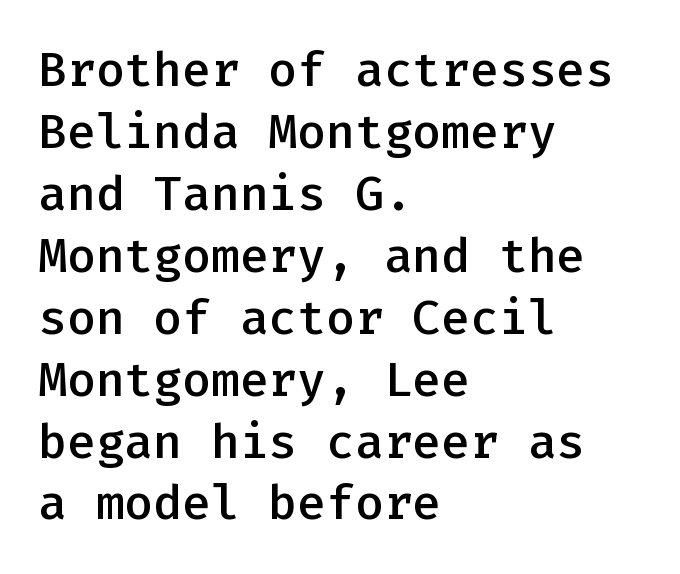
Q: Is the text bold? A: Semi-bold.
Q: Is the text italic (slanted)? A: No, it is upright.
Q: Is the typeface a serif or a sans-serif typeface? A: Sans-serif.
Q: Is the text underlined? A: No.
Q: How is the paragraph aligned? A: Left-aligned.
Q: Is the spacing between letters normal or unusually wide? A: Normal.
Q: Is the spacing between lines tight, normal or loose? A: Normal.
Q: Width (condensed, normal, or wide)? A: Normal.
Q: Stroke contrast? A: Low.
Q: x-height? A: Medium.
Q: Monospaced? A: Yes.
